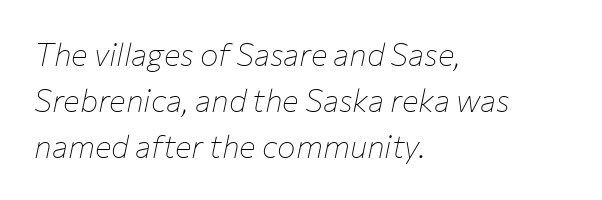
The weight tops out at a normal text grade. Regular leading. This rendering features lettering with no underline. Do the characters align in a grid? No, the font is proportional. Nobody touched the tracking dial on this one.
